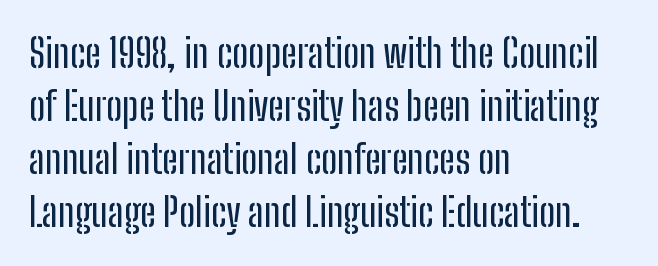
Q: Is the text italic (slanted)? A: No, it is upright.
Q: Is the typeface a serif or a sans-serif typeface? A: Sans-serif.
Q: Is the text underlined? A: No.
Q: How is the paragraph aligned? A: Left-aligned.
Q: Is the spacing between letters normal or unusually wide? A: Normal.
Q: Is the spacing between lines tight, normal or loose? A: Normal.
Q: Width (condensed, normal, or wide)? A: Condensed.
Q: Stroke contrast? A: Low.
Q: x-height? A: Medium.
Q: Monospaced? A: No.
